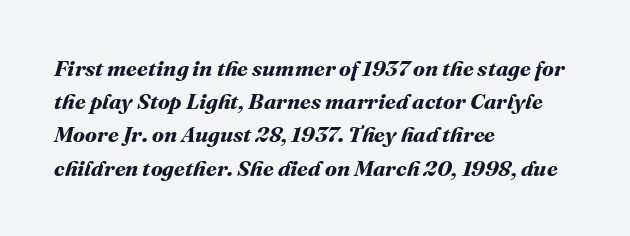
{"bold": "yes", "underline": "no", "align": "left", "line_spacing": "normal", "line_spacing_ratio": 1.51, "letter_spacing": "normal", "letter_spacing_em": 0.0, "glyph_px": 22}
